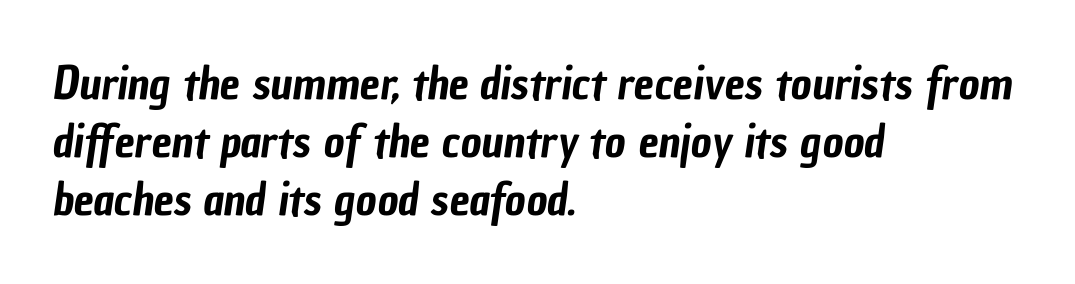
{"serif": "no", "width": "condensed", "stroke_contrast": "low", "x_height": "medium", "monospaced": "no", "underline": "no", "align": "left", "line_spacing": "normal", "line_spacing_ratio": 1.29, "letter_spacing": "normal", "letter_spacing_em": 0.0, "glyph_px": 45}
